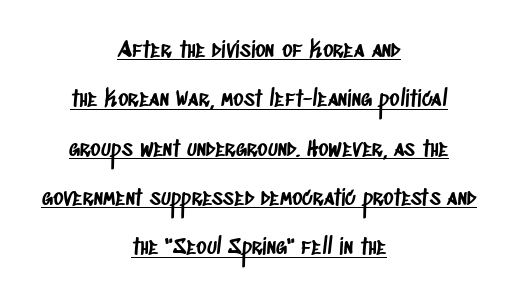
The image shows 22 px text type; set centered, loose line spacing (2.24x), normal letter spacing, underlined.
